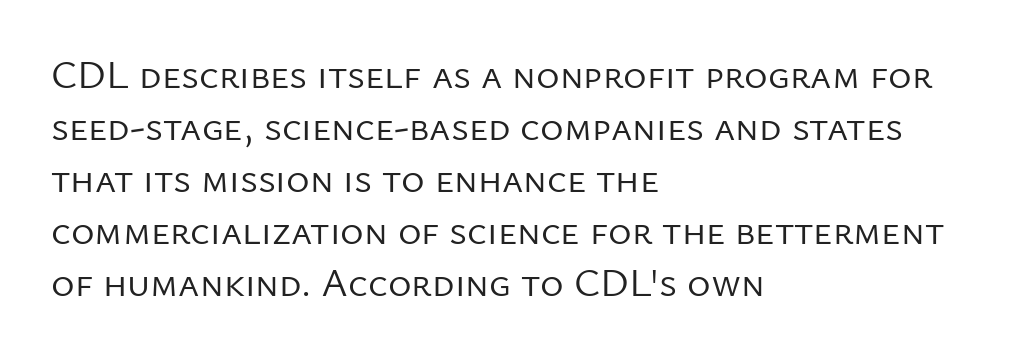
Q: Is the text bold? A: No.
Q: Is the text italic (slanted)? A: No, it is upright.
Q: Is the typeface a serif or a sans-serif typeface? A: Sans-serif.
Q: Is the text underlined? A: No.
Q: How is the paragraph aligned? A: Left-aligned.
Q: Is the spacing between letters normal or unusually wide? A: Normal.
Q: Is the spacing between lines tight, normal or loose? A: Normal.
Q: Width (condensed, normal, or wide)? A: Normal.
Q: Stroke contrast? A: Low.
Q: x-height? A: Medium.
Q: Monospaced? A: No.
